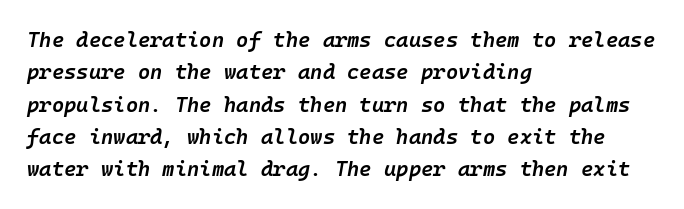
Q: Is the text bold? A: Semi-bold.
Q: Is the text italic (slanted)? A: Yes, it leans right by about 10 degrees.
Q: Is the text underlined? A: No.
Q: How is the paragraph aligned? A: Left-aligned.
Q: Is the spacing between letters normal or unusually wide? A: Normal.
Q: Is the spacing between lines tight, normal or loose? A: Normal.
